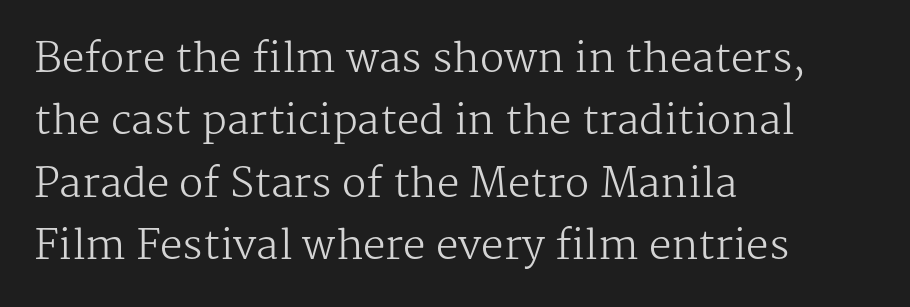
Q: Is the text bold? A: No.
Q: Is the text italic (slanted)? A: No, it is upright.
Q: Is the typeface a serif or a sans-serif typeface? A: Serif.
Q: Is the text underlined? A: No.
Q: How is the paragraph aligned? A: Left-aligned.
Q: Is the spacing between letters normal or unusually wide? A: Normal.
Q: Is the spacing between lines tight, normal or loose? A: Normal.
Q: Width (condensed, normal, or wide)? A: Normal.
Q: Stroke contrast? A: Medium.
Q: x-height? A: Medium.
Q: Monospaced? A: No.
